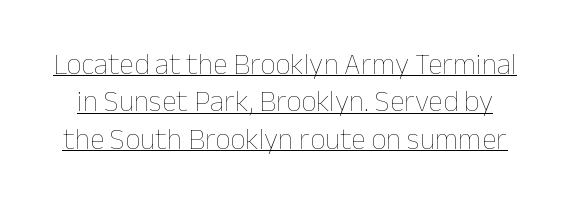
Emphasis is given by a line drawn under the lettering. Is this a fixed-width face? No — the glyphs have proportional, varying widths. You can tell it's not italic because the verticals are truly vertical. Words appear dense and cohesive because spacing is normal. These lines sit exactly where default settings would place them.
